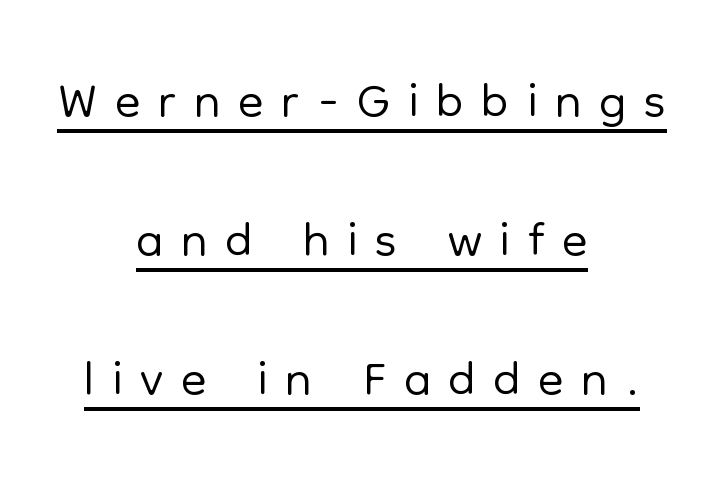
{"serif": "no", "italic": "no", "bold": "no", "weight": "light", "width": "normal", "stroke_contrast": "low", "x_height": "medium", "monospaced": "no", "underline": "yes", "align": "center", "line_spacing_ratio": 1.83, "letter_spacing": "wide", "letter_spacing_em": 0.23, "glyph_px": 76}
